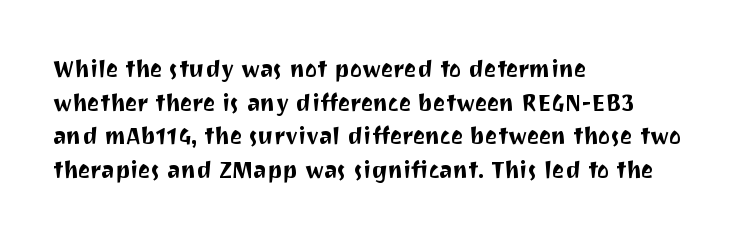
The image shows 23 px text type, upright; set left-aligned, normal line spacing (1.46x), normal letter spacing, not underlined.
